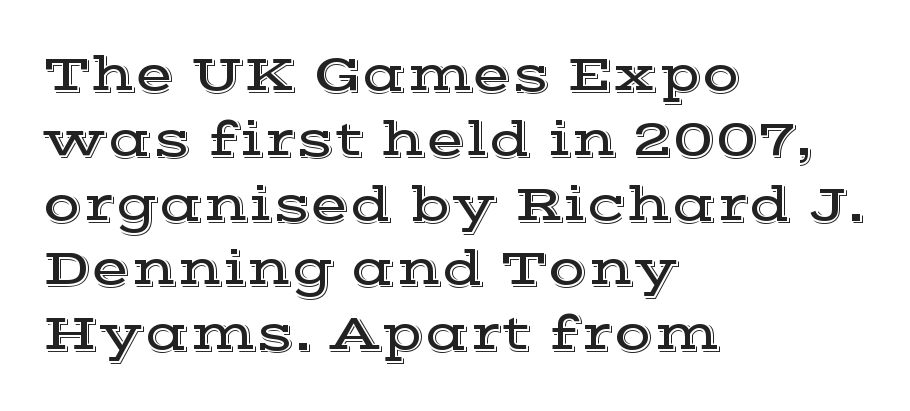
Leading: standard. Regarding serifs, this sample has them. The passage is arranged the way most books set body copy — flush left. The letters sit at their default tracking, neither squeezed nor spread.
